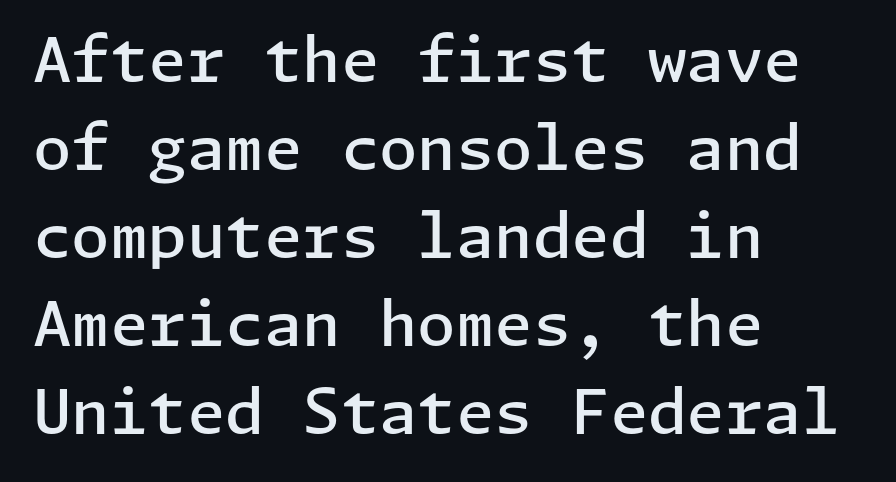
A sans-serif font was chosen for this passage. The tracking reads as untouched default to a designer's eye. Is there any slant? The stems are plumb. The characters look somewhat weighty, a semibold short of true bold. Honestly, there is no underline to notice here at all.
